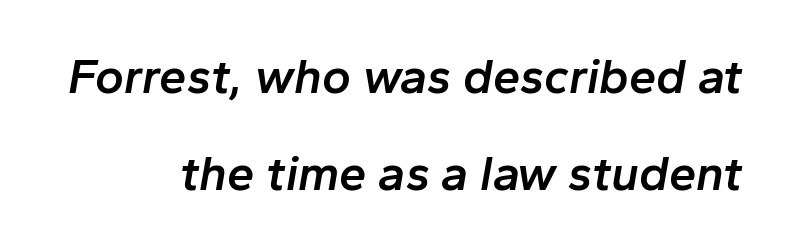
The image shows 49 px semibold type, italic (leaning right); set right-aligned, loose line spacing (1.98x), normal letter spacing, not underlined; low stroke contrast and a medium x-height.
